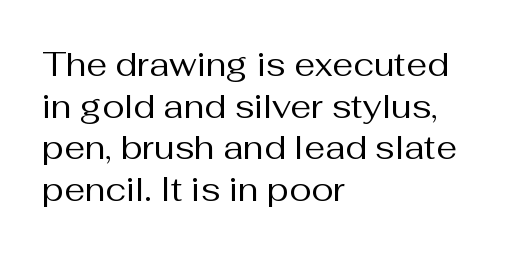
{"serif": "no", "italic": "no", "bold": "no", "weight": "regular", "width": "normal", "stroke_contrast": "medium", "x_height": "medium", "monospaced": "no", "underline": "no", "align": "left", "line_spacing": "normal", "line_spacing_ratio": 1.26, "letter_spacing": "normal", "letter_spacing_em": 0.0, "glyph_px": 33}
